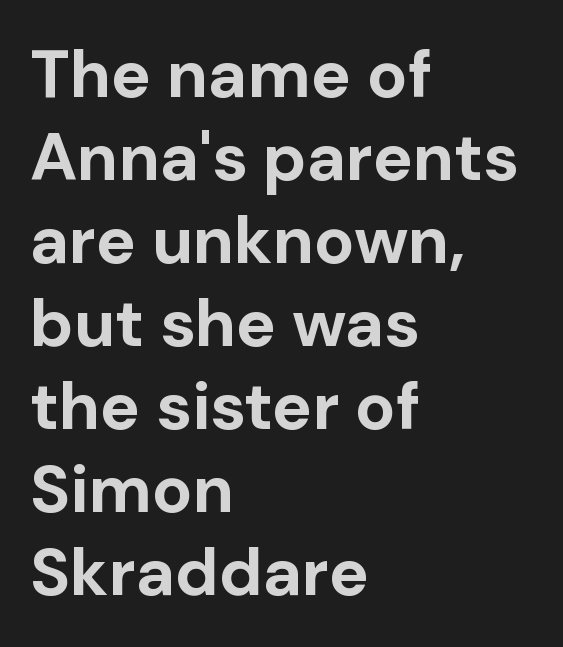
{"serif": "no", "italic": "no", "bold": "yes", "weight": "bold", "width": "normal", "stroke_contrast": "low", "x_height": "medium", "monospaced": "no", "underline": "no", "align": "left", "line_spacing_ratio": 1.24, "letter_spacing": "normal", "letter_spacing_em": 0.0, "glyph_px": 67}
